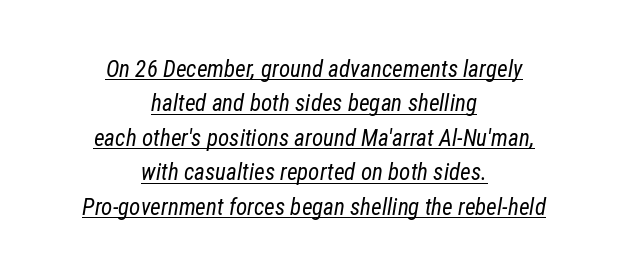
The paragraph shown floats in the horizontal middle. Is the letter spacing exaggerated? No — it looks like the ordinary default. A normal amount of white space separates one row of letters from the next. The sample's only ornament is a line tracing under the words.
